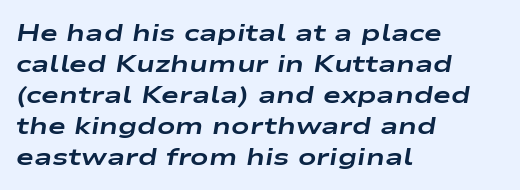
The space directly below the letters is spotless. The sample has been set heavy, in full bold. Italic? Definitely — the glyphs are oblique. Tracking here is standard; glyphs follow each other at the usual distance. Regarding leading, the lines here are spaced in the standard way. Leftover space on each line is placed entirely after the last word.
